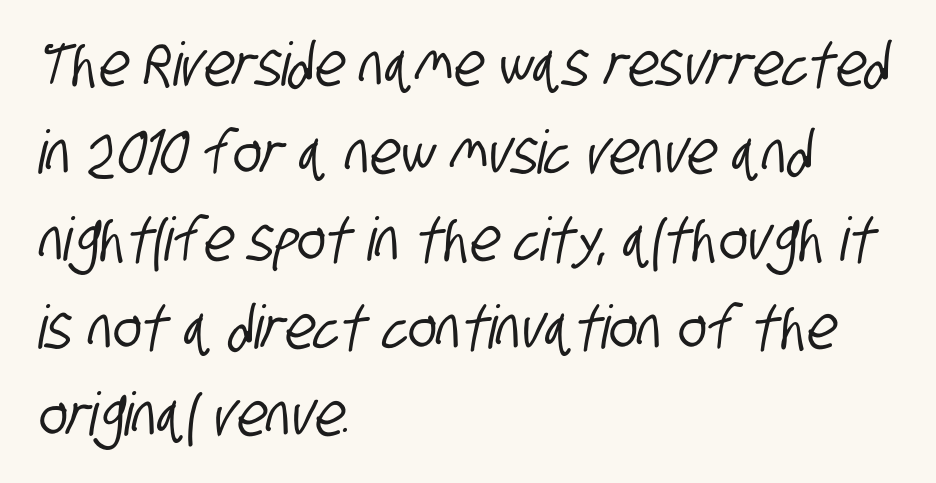
A sans-serif font was chosen for this passage. Normally led — the rows are evenly, conventionally spaced. Spacing verdict: proportional, widths tailored to each character. Caption: multi-line text, flush left, ragged right. Descender tails drop into unmarked territory.
